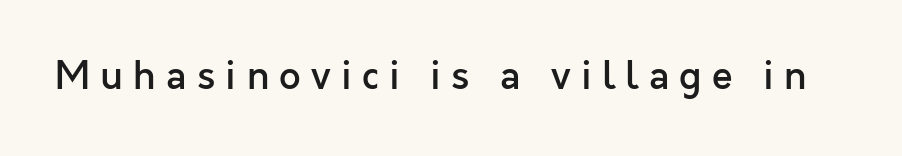
The image shows 38 px semibold sans-serif type, upright; set unusually wide letter spacing (+0.27 em), not underlined; a medium x-height.
